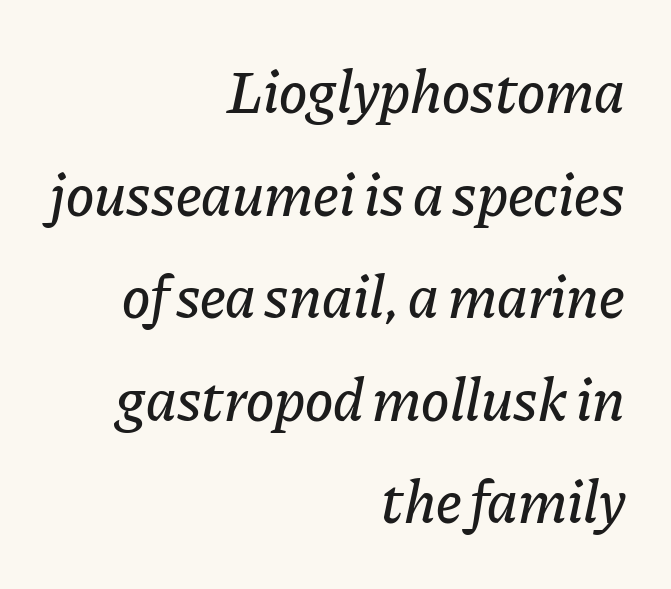
The passage shown has conventional tracking throughout. Italic? Definitely — the glyphs are oblique. Looks like regular typesetting: each glyph gets only the width it needs. The setting favours the right margin, as signatures and pull-quotes sometimes do. The specimen omits any rule beneath the text block's lines.
